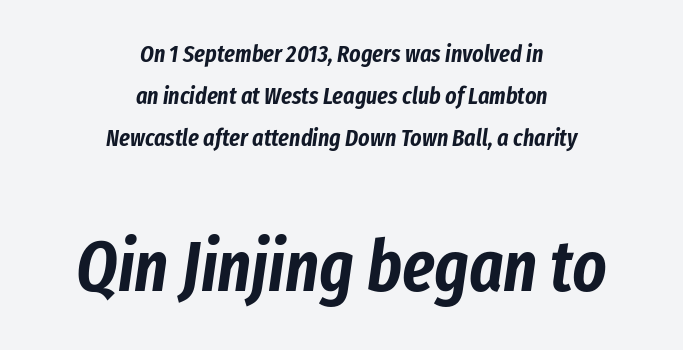
{"italic": "yes", "lean": "right", "slant_degrees": 8, "width": "condensed", "stroke_contrast": "low", "x_height": "medium", "monospaced": "no", "underline": "no", "align": "center", "line_spacing_ratio": 1.75, "letter_spacing": "normal", "letter_spacing_em": 0.0, "larger_block": "second", "size_ratio": 3.0, "glyph_px": 72}
